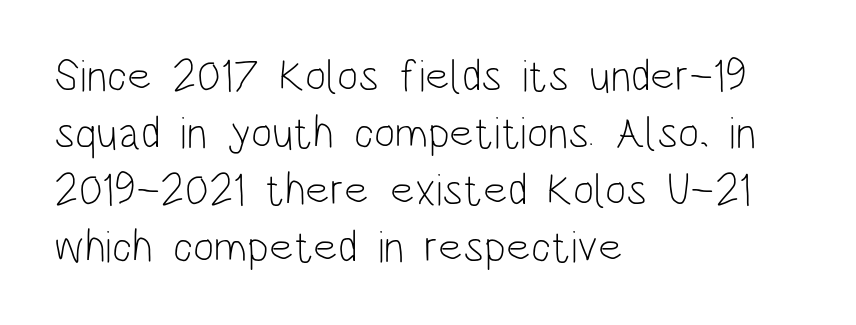
Q: Is the text bold? A: No.
Q: Is the text italic (slanted)? A: No, it is upright.
Q: Is the typeface a serif or a sans-serif typeface? A: Sans-serif.
Q: Is the text underlined? A: No.
Q: How is the paragraph aligned? A: Left-aligned.
Q: Is the spacing between letters normal or unusually wide? A: Normal.
Q: Is the spacing between lines tight, normal or loose? A: Normal.
Q: Width (condensed, normal, or wide)? A: Condensed.
Q: Stroke contrast? A: Low.
Q: x-height? A: Large.
Q: Monospaced? A: No.
